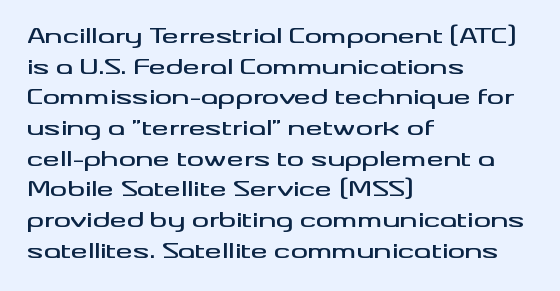
The image shows 21 px text type, upright; set left-aligned, normal line spacing (1.46x), normal letter spacing, not underlined.
